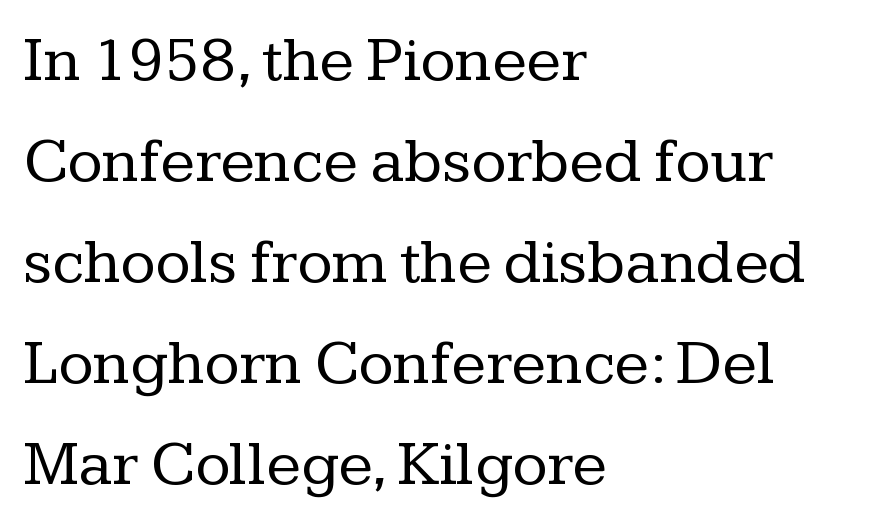
{"serif": "yes", "italic": "no", "bold": "no", "weight": "regular", "width": "normal", "stroke_contrast": "low", "x_height": "medium", "monospaced": "no", "underline": "no", "align": "left", "line_spacing": "normal", "line_spacing_ratio": 1.58, "letter_spacing": "normal", "letter_spacing_em": 0.0, "glyph_px": 64}
